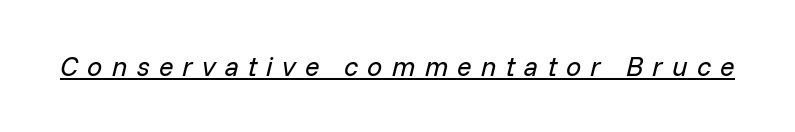
The image shows 27 px text type, italic (leaning right); set unusually wide letter spacing (+0.34 em), underlined.
